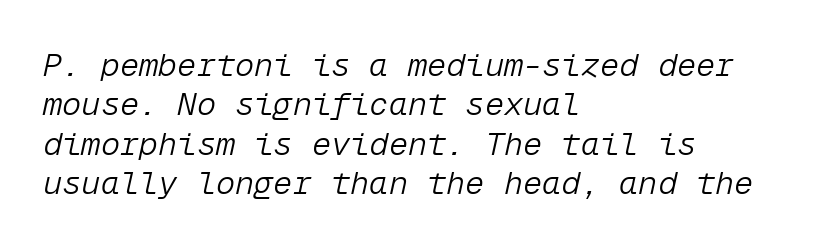
Note the uniform advance width — an 'i' takes as much space as an 'm'. The passage shown has conventional tracking throughout. Counters stay open thanks to moderate or lighter strokes. Slanted lettering throughout. Quick note: underline off.
